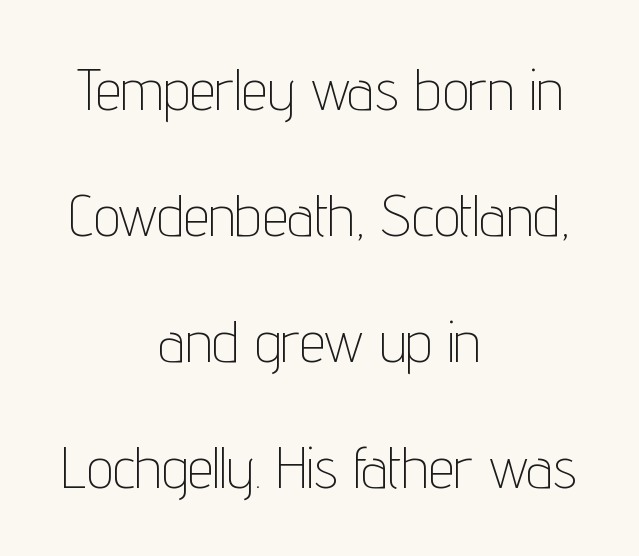
Q: Is the text bold? A: No.
Q: Is the text italic (slanted)? A: No, it is upright.
Q: Is the typeface a serif or a sans-serif typeface? A: Sans-serif.
Q: Is the text underlined? A: No.
Q: How is the paragraph aligned? A: Centered.
Q: Is the spacing between letters normal or unusually wide? A: Normal.
Q: Is the spacing between lines tight, normal or loose? A: Loose.
Q: Width (condensed, normal, or wide)? A: Condensed.
Q: Stroke contrast? A: Low.
Q: x-height? A: Medium.
Q: Monospaced? A: No.
